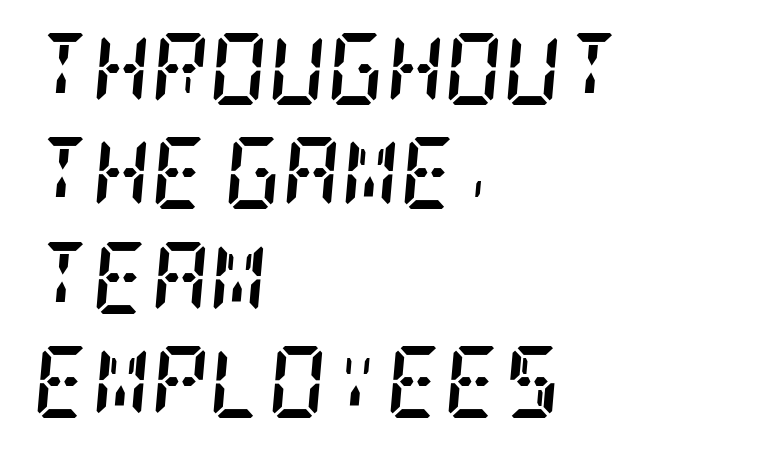
{"serif": "yes", "italic": "yes", "lean": "right", "slant_degrees": 5, "bold": "yes", "weight": "semibold", "width": "condensed", "stroke_contrast": "low", "x_height": "large", "underline": "no", "align": "left", "line_spacing": "normal", "line_spacing_ratio": 1.45, "letter_spacing": "normal", "letter_spacing_em": 0.0, "glyph_px": 72}
